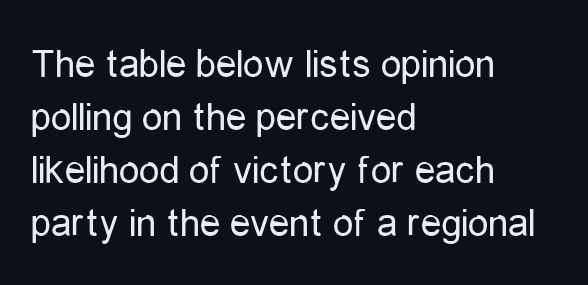
The lines are quadded left. A typesetter would mark this as roman, not italic. Here the designer chose a conventional face with non-uniform glyph widths. No extra tracking has been applied to these lines. The typeface has the unassuming heft of standard copy or less. The type family on display is of the sans-serif kind.
